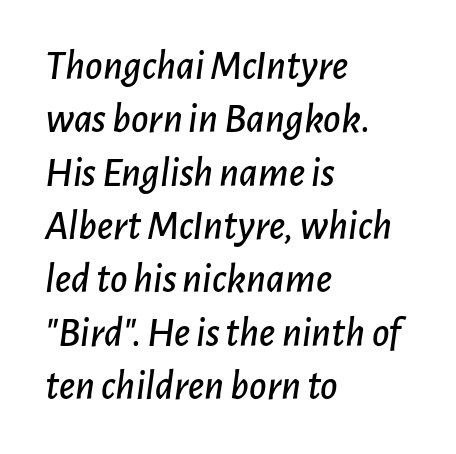
The image shows 42 px text type, italic (leaning right); set left-aligned, normal line spacing (1.27x), normal letter spacing, not underlined; low stroke contrast and a medium x-height.
